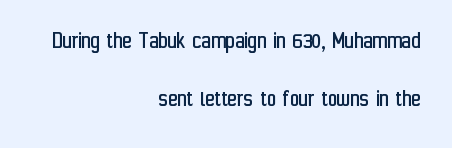
Q: Is the text bold? A: No.
Q: Is the text italic (slanted)? A: No, it is upright.
Q: Is the text underlined? A: No.
Q: How is the paragraph aligned? A: Right-aligned.
Q: Is the spacing between letters normal or unusually wide? A: Normal.
Q: Is the spacing between lines tight, normal or loose? A: Loose.
